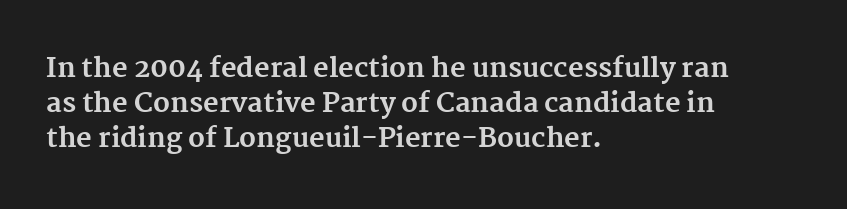
{"italic": "no", "bold": "yes", "underline": "no", "align": "left", "line_spacing": "normal", "line_spacing_ratio": 1.29, "letter_spacing": "normal", "letter_spacing_em": 0.0, "glyph_px": 27}
